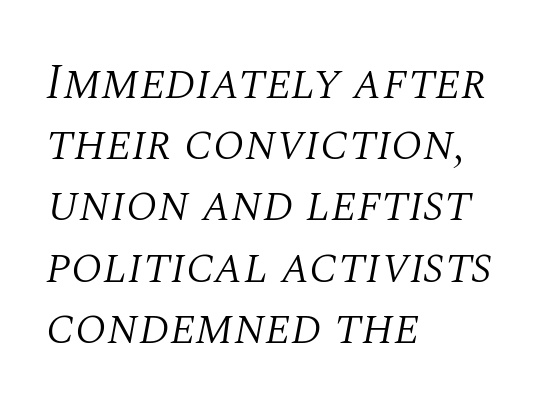
Bold? No — there's no thickening of the strokes. The rendering anchors every line to the left-hand side. Type style note: has serifs. The rows are spaced the way most documents space them. The zone under the glyphs is completely vacant.
